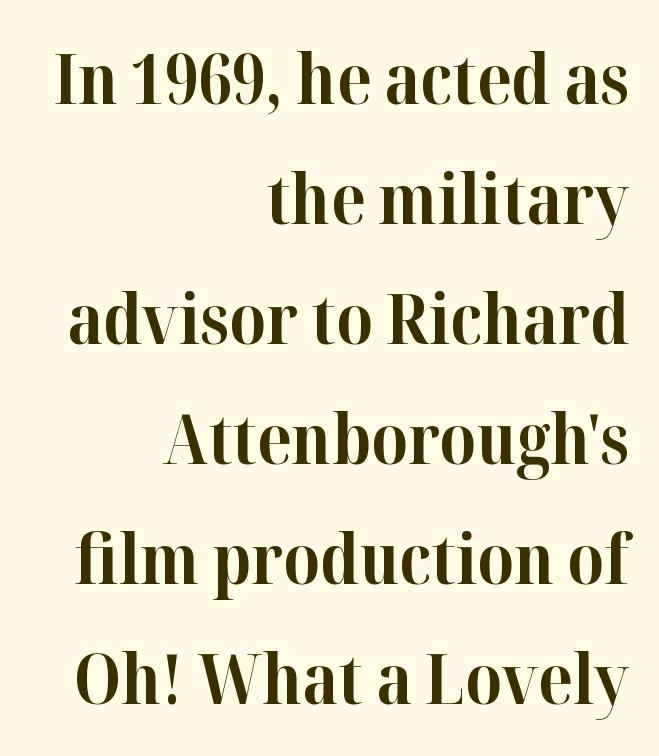
Q: Is the text bold? A: Yes.
Q: Is the text italic (slanted)? A: No, it is upright.
Q: Is the typeface a serif or a sans-serif typeface? A: Serif.
Q: Is the text underlined? A: No.
Q: How is the paragraph aligned? A: Right-aligned.
Q: Is the spacing between letters normal or unusually wide? A: Normal.
Q: Width (condensed, normal, or wide)? A: Normal.
Q: Stroke contrast? A: High.
Q: x-height? A: Medium.
Q: Monospaced? A: No.
